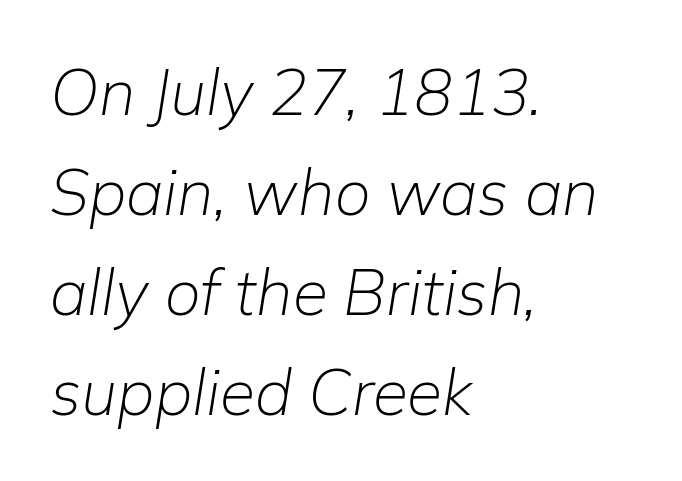
The strip under each line holds only bare page. Visually the block forms a straight wall on the left and a jagged coastline on the right. The letters advance in unequal steps, a hallmark of proportional type. The whole block is typeset with a tilt. The gaps between neighbouring characters are ordinary and unremarkable.
